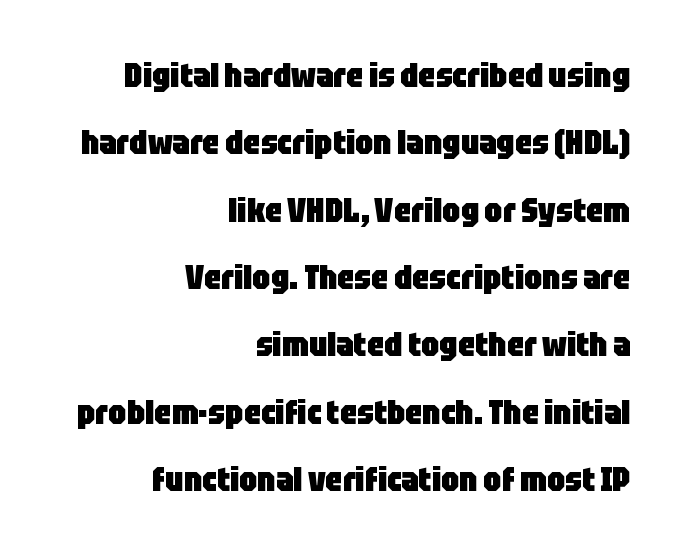
The image shows 33 px heavy, condensed sans-serif type, upright; set right-aligned, loose line spacing (2.04x), normal letter spacing, not underlined; low stroke contrast and a large x-height.
